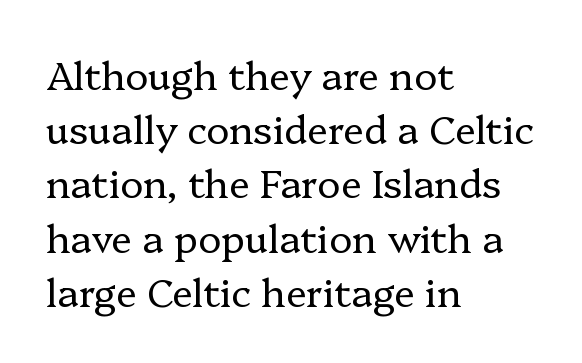
Q: Is the text bold? A: No.
Q: Is the text italic (slanted)? A: No, it is upright.
Q: Is the typeface a serif or a sans-serif typeface? A: Serif.
Q: Is the text underlined? A: No.
Q: How is the paragraph aligned? A: Left-aligned.
Q: Is the spacing between letters normal or unusually wide? A: Normal.
Q: Is the spacing between lines tight, normal or loose? A: Normal.
Q: Width (condensed, normal, or wide)? A: Normal.
Q: Stroke contrast? A: Low.
Q: x-height? A: Medium.
Q: Monospaced? A: No.
